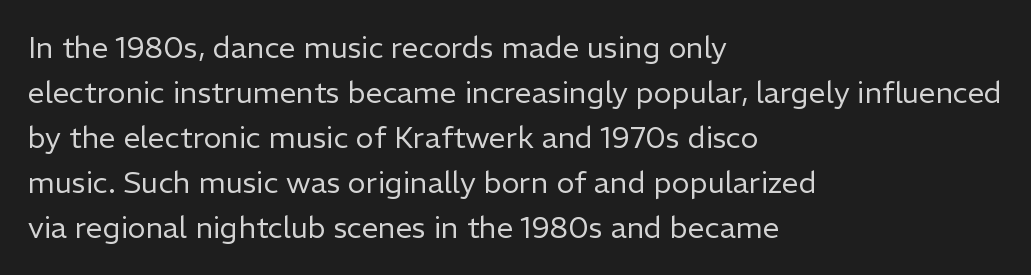
Q: Is the text bold? A: No.
Q: Is the text italic (slanted)? A: No, it is upright.
Q: Is the typeface a serif or a sans-serif typeface? A: Sans-serif.
Q: Is the text underlined? A: No.
Q: How is the paragraph aligned? A: Left-aligned.
Q: Is the spacing between letters normal or unusually wide? A: Normal.
Q: Is the spacing between lines tight, normal or loose? A: Normal.
Q: Width (condensed, normal, or wide)? A: Normal.
Q: Stroke contrast? A: Low.
Q: x-height? A: Medium.
Q: Monospaced? A: No.
